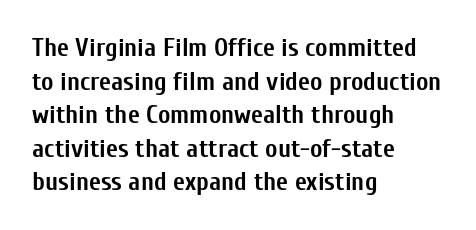
Q: Is the text bold? A: Yes.
Q: Is the text italic (slanted)? A: No, it is upright.
Q: Is the text underlined? A: No.
Q: How is the paragraph aligned? A: Left-aligned.
Q: Is the spacing between letters normal or unusually wide? A: Normal.
Q: Is the spacing between lines tight, normal or loose? A: Normal.
